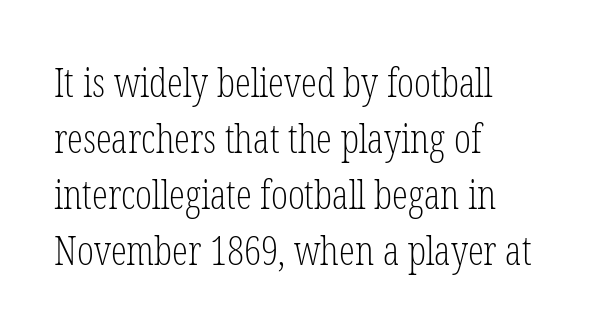
{"serif": "yes", "italic": "no", "bold": "no", "weight": "light", "width": "condensed", "stroke_contrast": "low", "x_height": "medium", "monospaced": "no", "underline": "no", "align": "left", "line_spacing": "normal", "line_spacing_ratio": 1.4, "letter_spacing": "normal", "letter_spacing_em": 0.0, "glyph_px": 40}
